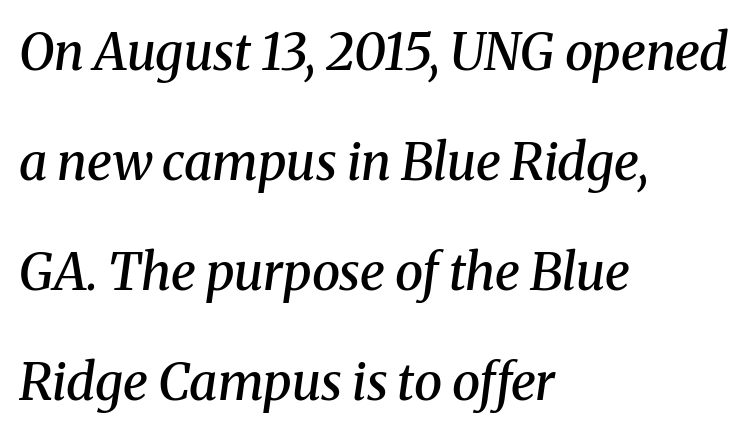
{"serif": "yes", "italic": "yes", "lean": "right", "slant_degrees": 8, "bold": "semi", "weight": "semibold", "width": "normal", "stroke_contrast": "medium", "x_height": "medium", "monospaced": "no", "underline": "no", "align": "left", "line_spacing": "loose", "line_spacing_ratio": 2.16, "letter_spacing": "normal", "letter_spacing_em": 0.0, "glyph_px": 51}
